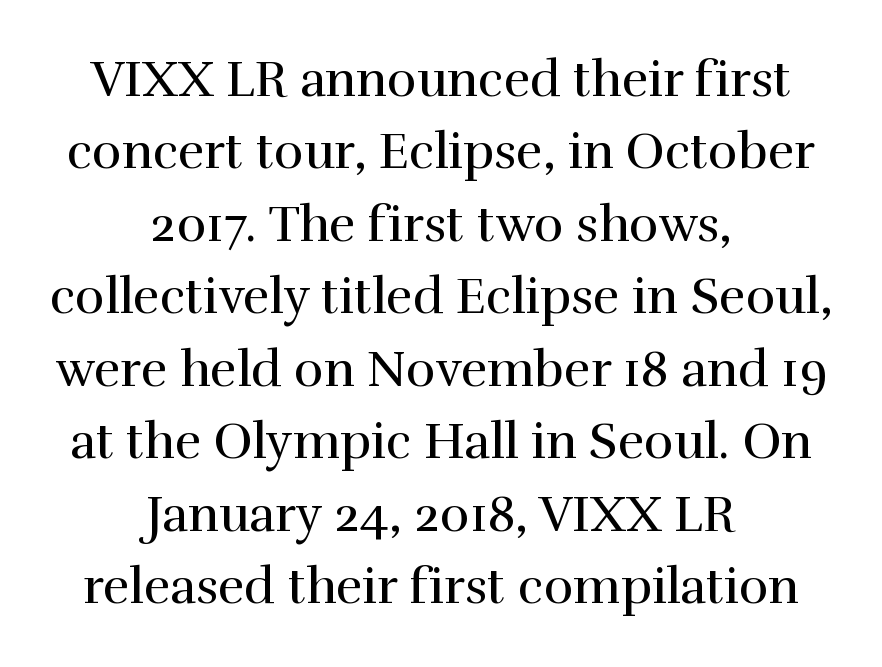
The passage shown has conventional tracking throughout. Glance below the letters and you will spot only blank space. In CSS terms this would be text-align: center. Unlike italic type, these characters show no tilt at all. Letters have the restrained weight of plain body copy at most. The font family rendered here belongs to the serif group.
